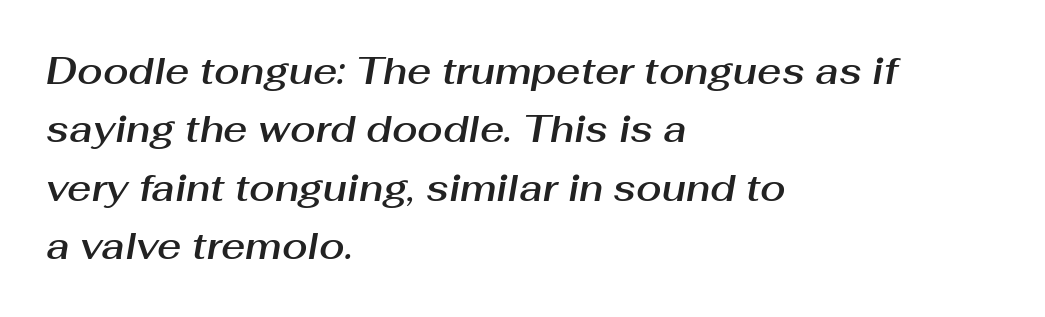
The compositor pushed each line to the left boundary. The zone under the glyphs is completely vacant. These lines are rendered in a variable-pitch font. Would a proofreader flag this as italicized? Yes. Leading: standard. The horizontal fit of the characters is conventional and even.
